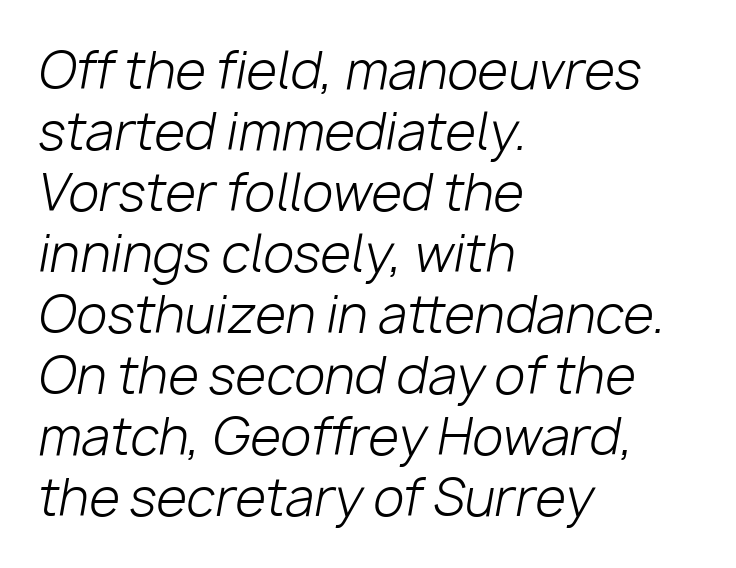
Q: Is the text bold? A: No.
Q: Is the text italic (slanted)? A: Yes, it leans right by about 10 degrees.
Q: Is the text underlined? A: No.
Q: How is the paragraph aligned? A: Left-aligned.
Q: Is the spacing between letters normal or unusually wide? A: Normal.
Q: Width (condensed, normal, or wide)? A: Normal.
Q: Stroke contrast? A: Low.
Q: x-height? A: Medium.
Q: Monospaced? A: No.
